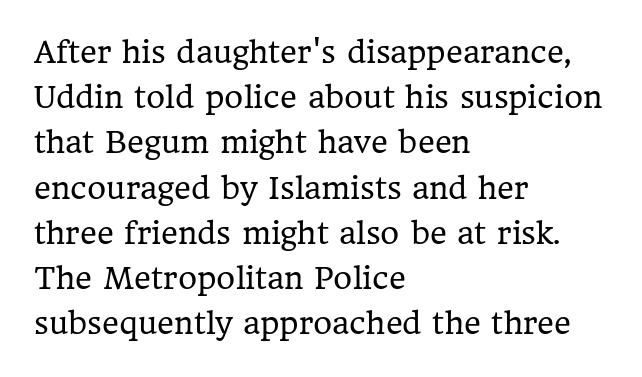
Every stem runs plumb, perpendicular to the baseline. You can tell from the footed stems that serif type was used. Stroke thickness stays within the range of a standard reading face or lighter. How are the letters spaced? Ordinarily, with no added tracking. The block of text has a typical density, with ordinary space between rows.
